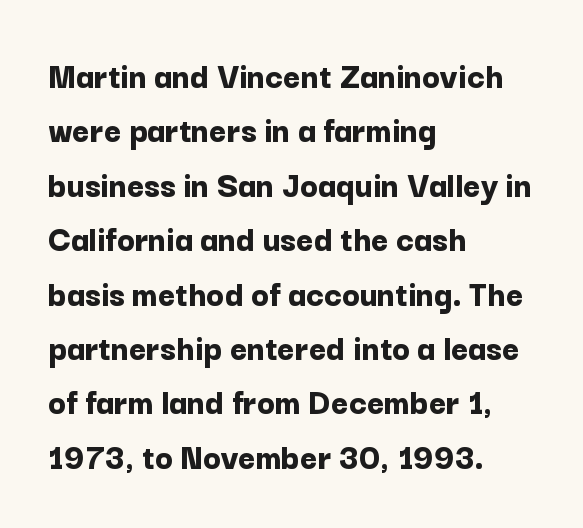
Q: Is the text bold? A: Yes.
Q: Is the text italic (slanted)? A: No, it is upright.
Q: Is the typeface a serif or a sans-serif typeface? A: Sans-serif.
Q: Is the text underlined? A: No.
Q: How is the paragraph aligned? A: Left-aligned.
Q: Is the spacing between letters normal or unusually wide? A: Normal.
Q: Is the spacing between lines tight, normal or loose? A: Normal.
Q: Width (condensed, normal, or wide)? A: Normal.
Q: Stroke contrast? A: Low.
Q: x-height? A: Medium.
Q: Monospaced? A: No.
